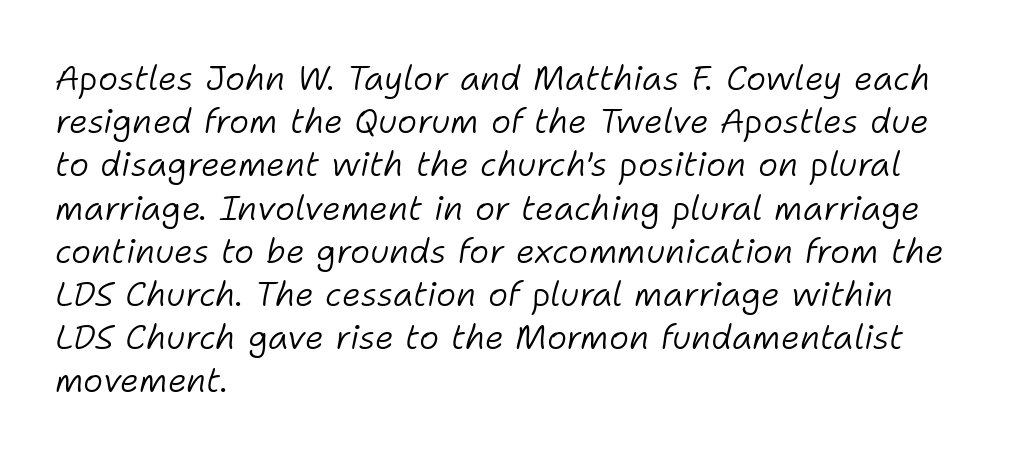
Weight: in the light-to-regular range. In CSS terms this would be text-align: left. Italic: yes, the glyphs are oblique. How are the letters spaced? Ordinarily, with no added tracking. The baseline area is clear. Character widths vary here, with narrow letters taking less room than wide ones.
